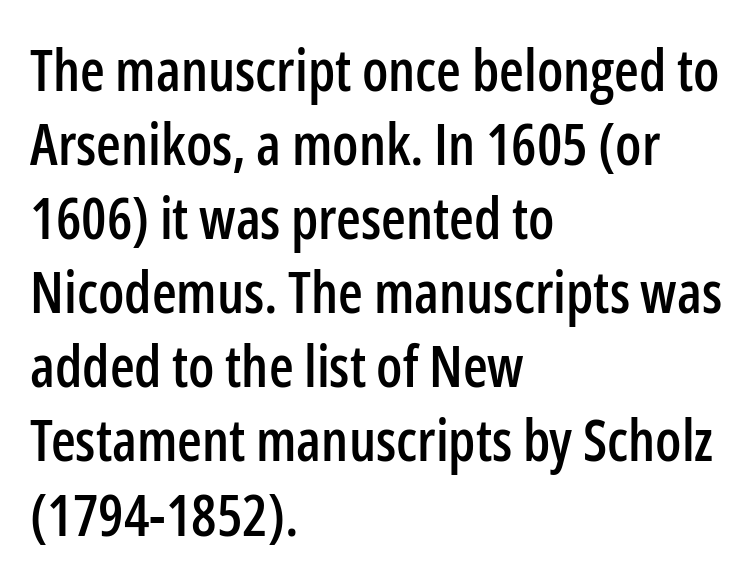
The image shows 57 px condensed sans-serif type, upright; set left-aligned, normal line spacing (1.3x), normal letter spacing, not underlined; low stroke contrast and a medium x-height.
